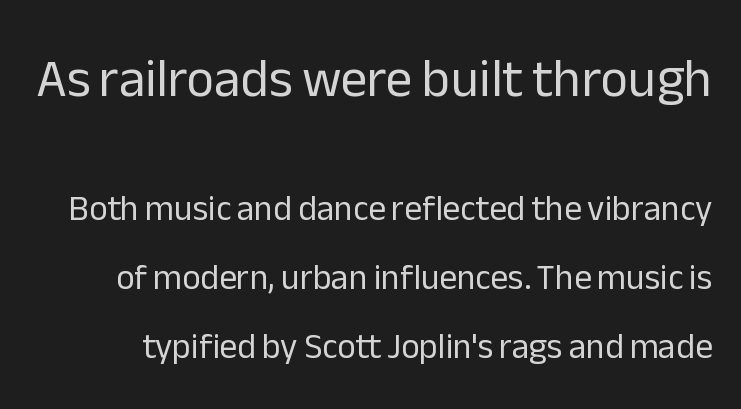
The image shows 53 px regular-weight sans-serif type, upright; set loose line spacing (1.97x), normal letter spacing, not underlined; the first (top) block is 1.51x larger; low stroke contrast and a medium x-height.
